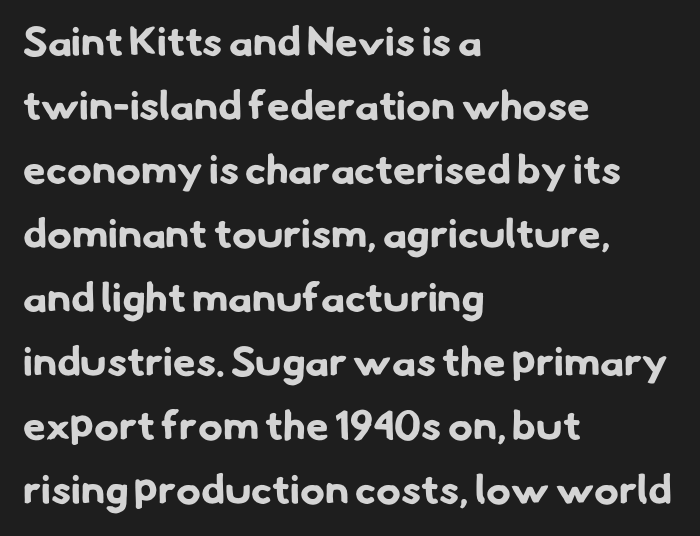
The image shows 41 px bold sans-serif type; set left-aligned, normal line spacing (1.56x), normal letter spacing, not underlined; low stroke contrast and a small x-height.
